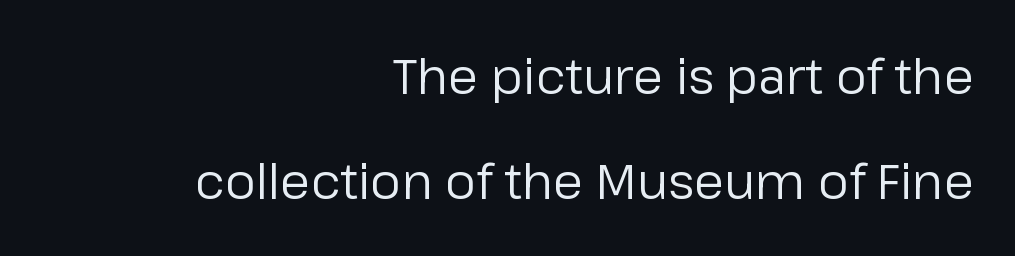
{"serif": "no", "italic": "no", "bold": "no", "weight": "regular", "width": "normal", "stroke_contrast": "low", "x_height": "medium", "monospaced": "no", "underline": "no", "align": "right", "line_spacing": "loose", "line_spacing_ratio": 2.15, "letter_spacing": "normal", "letter_spacing_em": 0.0, "glyph_px": 49}
